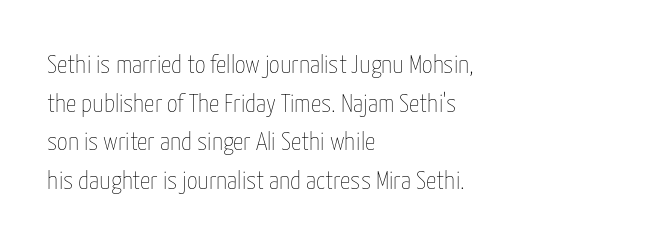
Q: Is the text bold? A: No.
Q: Is the text italic (slanted)? A: No, it is upright.
Q: Is the text underlined? A: No.
Q: How is the paragraph aligned? A: Left-aligned.
Q: Is the spacing between letters normal or unusually wide? A: Normal.
Q: Is the spacing between lines tight, normal or loose? A: Normal.
